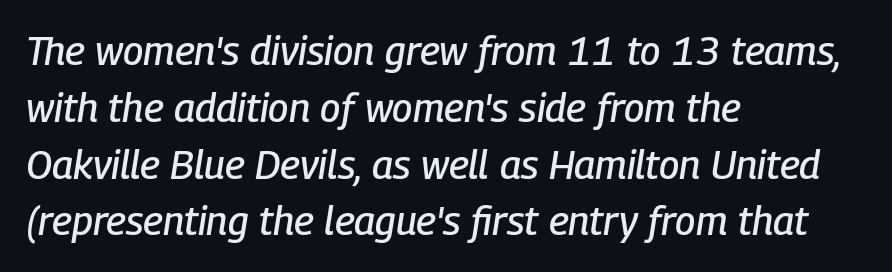
The image shows 40 px condensed type, italic (leaning right); set left-aligned, normal line spacing (1.42x), normal letter spacing, not underlined; low stroke contrast and a medium x-height.
